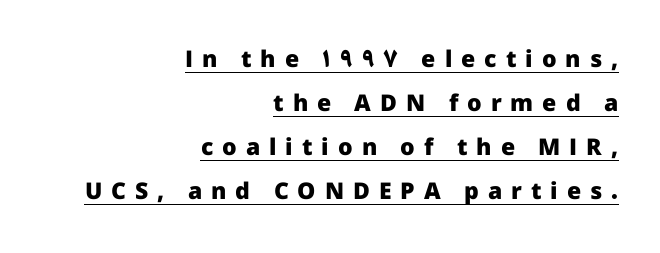
{"italic": "no", "bold": "yes", "underline": "yes", "align": "right", "line_spacing": "loose", "line_spacing_ratio": 1.91, "letter_spacing": "wide", "letter_spacing_em": 0.39, "glyph_px": 23}
